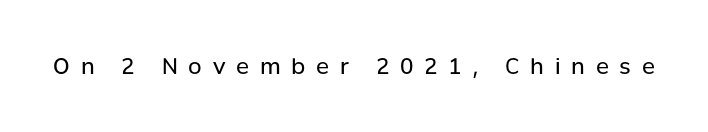
In terms of posture, this sample is upright. Inter-character spacing is expanded well beyond the font's built-in metrics. Underline: absent. The typesetting does not lean heavy: it is not bold.
